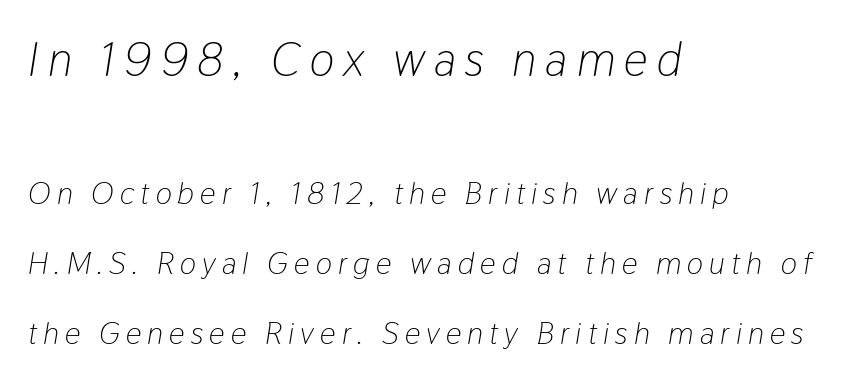
Q: Is the text bold? A: No.
Q: Is the text italic (slanted)? A: Yes, it leans right by about 9 degrees.
Q: Is the text underlined? A: No.
Q: How is the paragraph aligned? A: Left-aligned.
Q: Is the spacing between letters normal or unusually wide? A: Unusually wide.
Q: Is the spacing between lines tight, normal or loose? A: Loose.
Q: Which block of text is set in a larger size, the first (top) or the second (bottom)? A: The first (top) one.
Q: Width (condensed, normal, or wide)? A: Condensed.
Q: Stroke contrast? A: Low.
Q: x-height? A: Medium.
Q: Monospaced? A: No.
